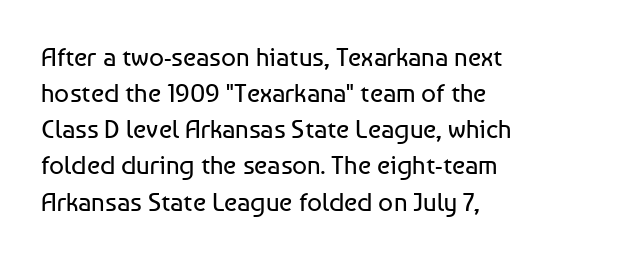
{"italic": "no", "bold": "no", "underline": "no", "align": "left", "line_spacing": "normal", "line_spacing_ratio": 1.39, "letter_spacing": "normal", "letter_spacing_em": 0.0, "glyph_px": 26}
